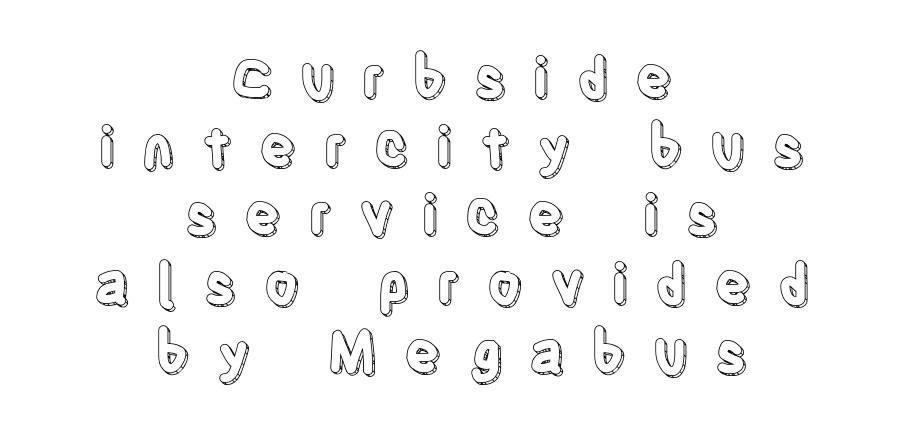
The line texture is sparse and dotted thanks to wide tracking. Visually the block forms a symmetrical silhouette, jagged on both flanks. The space directly below the letters is spotless. Quick note: interline space is typical. Style check: upright. A typesetter would call this proportional, since set widths differ per character.
